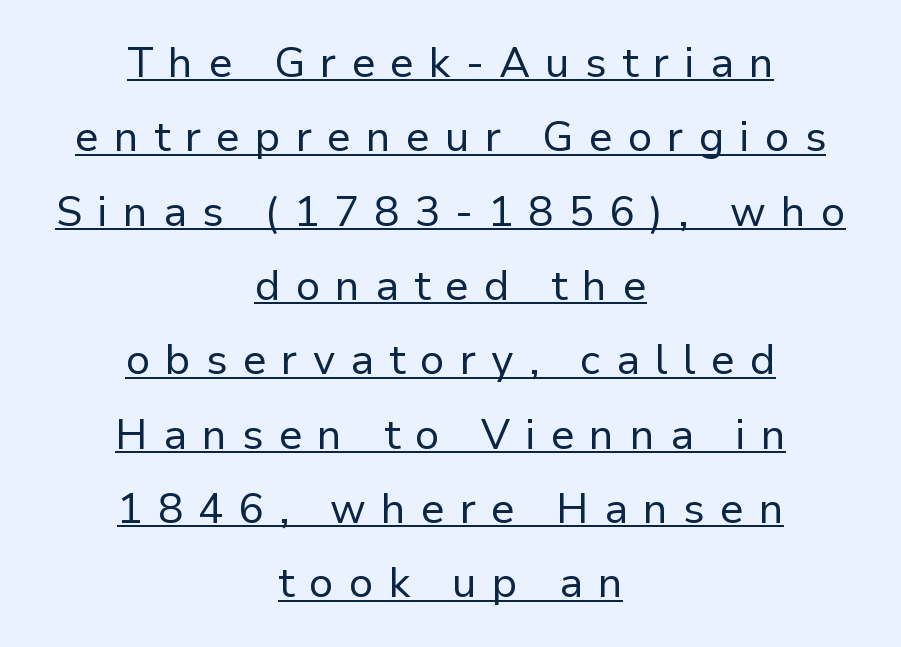
The image shows 42 px regular-weight sans-serif type, upright; set centered, line spacing 1.77x, unusually wide letter spacing (+0.36 em), underlined; low stroke contrast and a medium x-height.
